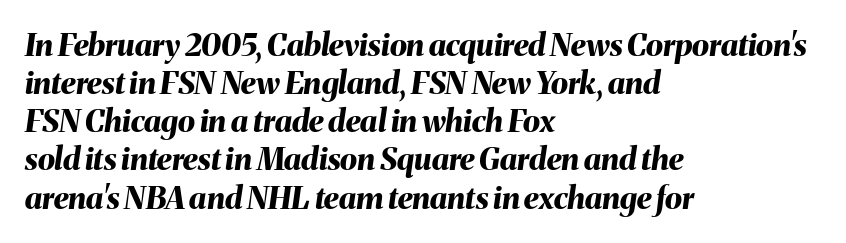
Horizontal alignment here is leftward, the default for most running prose. A dark, heavy texture on the line: the type is bold. Standard letterfit; no display-style spreading of the glyphs. No word sits above an underline.
